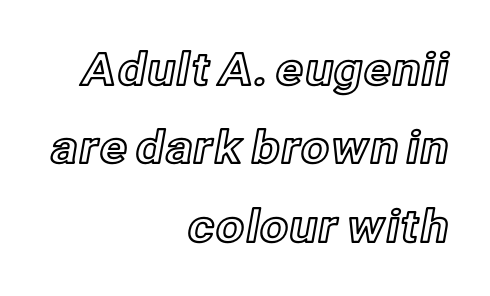
Varying glyph widths throughout — classic text-font behaviour. Short and long lines alike share a common ending point at right. A clean baseline with only descenders dipping below it. These lines keep a tight, regular rhythm from letter to letter.
